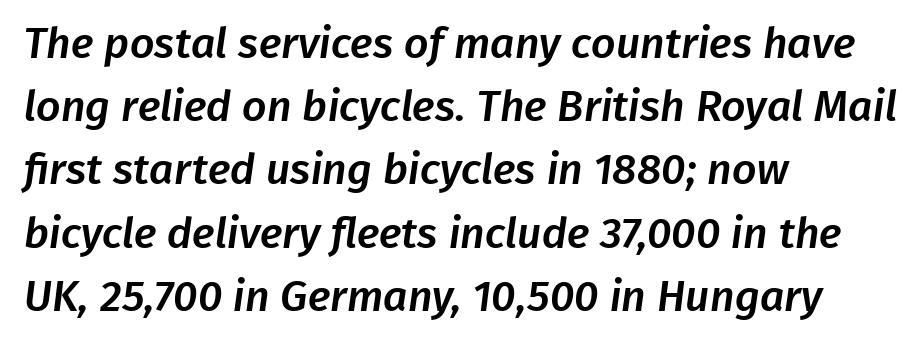
{"serif": "no", "width": "normal", "stroke_contrast": "low", "x_height": "medium", "monospaced": "no", "underline": "no", "align": "left", "line_spacing": "normal", "line_spacing_ratio": 1.47, "letter_spacing": "normal", "letter_spacing_em": 0.0, "glyph_px": 43}
